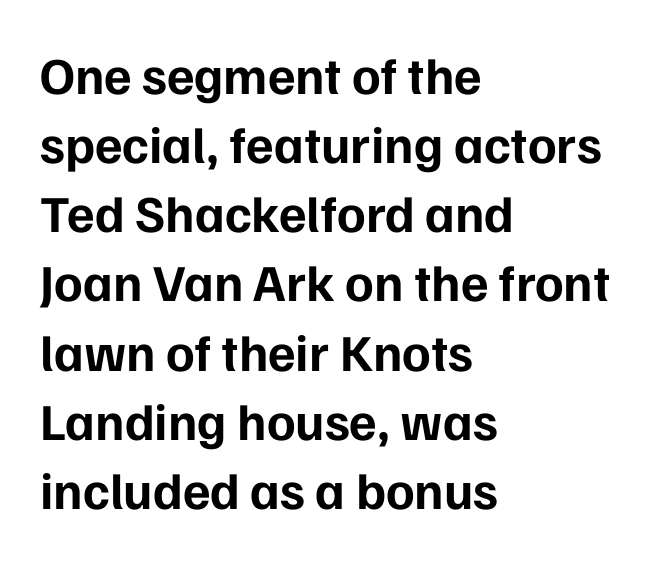
{"serif": "no", "italic": "no", "bold": "yes", "weight": "bold", "width": "normal", "stroke_contrast": "low", "x_height": "medium", "monospaced": "no", "underline": "no", "align": "left", "line_spacing": "normal", "line_spacing_ratio": 1.33, "letter_spacing": "normal", "letter_spacing_em": 0.0, "glyph_px": 52}
